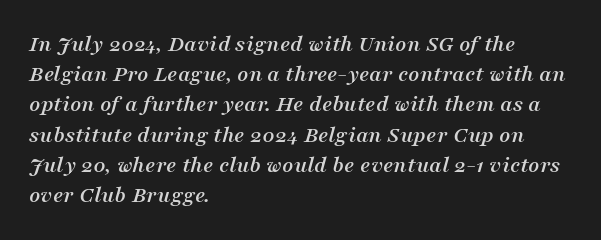
{"italic": "yes", "lean": "right", "slant_degrees": 16, "underline": "no", "align": "left", "line_spacing": "normal", "line_spacing_ratio": 1.26, "letter_spacing": "normal", "letter_spacing_em": 0.0, "glyph_px": 24}
